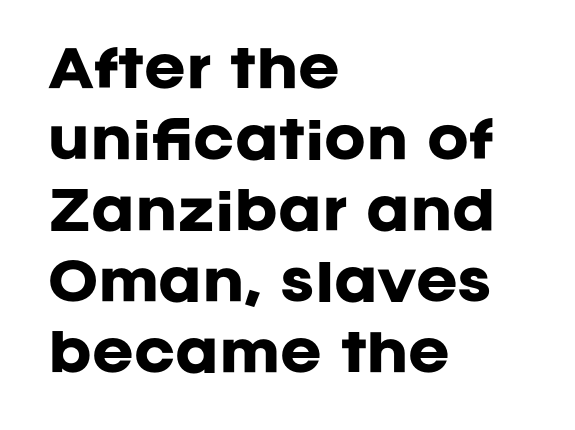
The image shows 50 px heavy sans-serif type, upright; set left-aligned, normal line spacing (1.42x), normal letter spacing, not underlined; low stroke contrast and a large x-height.
